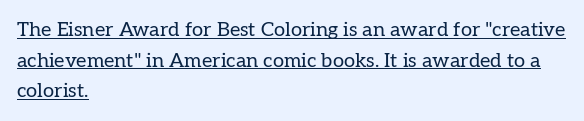
The designer left line spacing at the default. No italicization has been applied; the sample stays upright. Compared with typical body copy, the letter spacing here is the same. Vertical stems look standard width or narrower in stroke.
